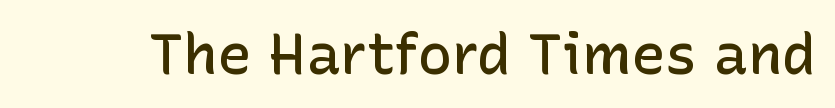
{"serif": "no", "italic": "no", "bold": "semi", "weight": "semibold", "width": "normal", "stroke_contrast": "low", "x_height": "medium", "monospaced": "no", "underline": "no", "letter_spacing": "normal", "letter_spacing_em": 0.0, "glyph_px": 57}
